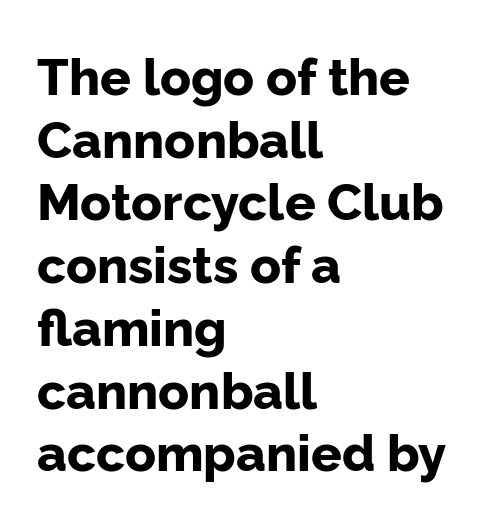
Summary of weight: heavy, a full bold. Check where the strokes stop: nothing finishes them off — pure sans. Letter spacing: default. Each line starts at the same left margin while the right side varies. Nope, not italic — everything's standing straight. These lines are rendered in a variable-pitch font.
